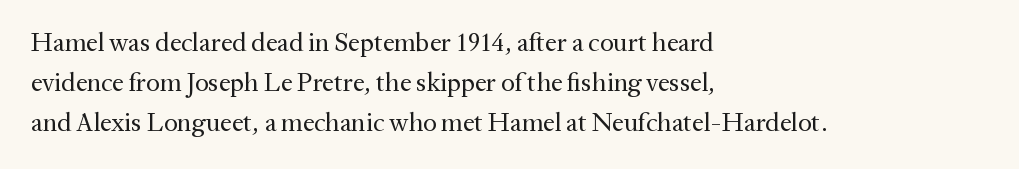
Q: Is the text bold? A: No.
Q: Is the text italic (slanted)? A: No, it is upright.
Q: Is the text underlined? A: No.
Q: How is the paragraph aligned? A: Left-aligned.
Q: Is the spacing between letters normal or unusually wide? A: Normal.
Q: Is the spacing between lines tight, normal or loose? A: Normal.
